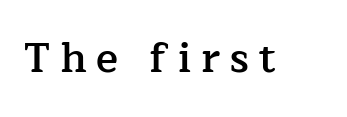
Ordinary non-slanted type is in use. A typesetter would call this proportional, since set widths differ per character. Compared with typical body copy, the letter spacing here is much looser. Notice the strokes are somewhat thickened but not fully heavy: this is a semibold. The face used here is seriffed, in the tradition of book romans. Plain, unruled lines of type.
